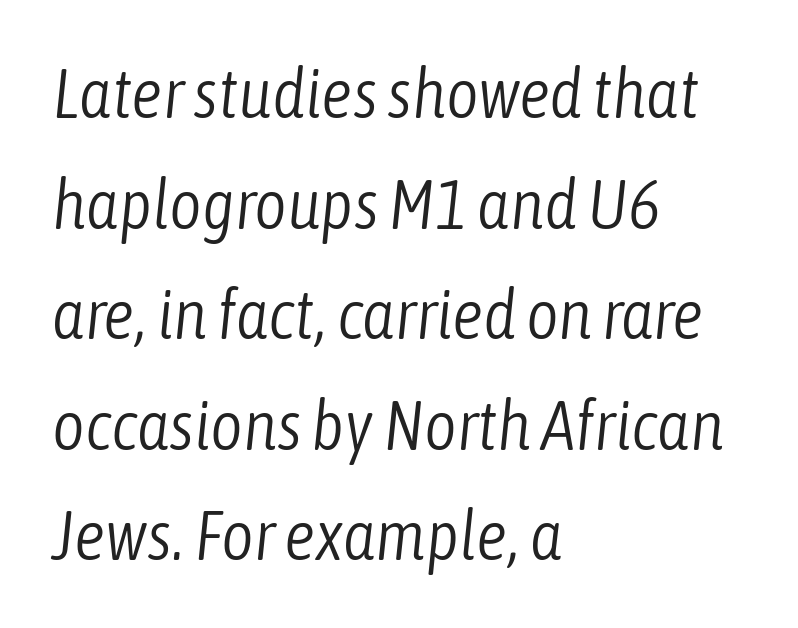
Q: Is the text bold? A: No.
Q: Is the text italic (slanted)? A: Yes, it leans right by about 6 degrees.
Q: Is the text underlined? A: No.
Q: How is the paragraph aligned? A: Left-aligned.
Q: Is the spacing between letters normal or unusually wide? A: Normal.
Q: Is the spacing between lines tight, normal or loose? A: Normal.
Q: Width (condensed, normal, or wide)? A: Condensed.
Q: Stroke contrast? A: Low.
Q: x-height? A: Medium.
Q: Monospaced? A: No.
